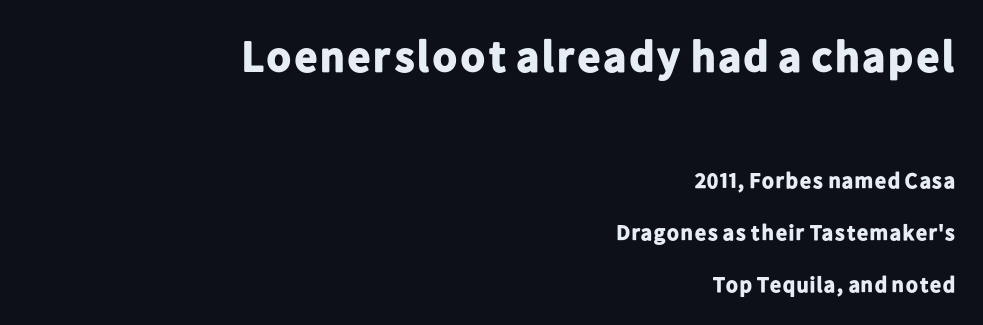
Q: Is the text bold? A: Yes.
Q: Is the text italic (slanted)? A: No, it is upright.
Q: Is the typeface a serif or a sans-serif typeface? A: Sans-serif.
Q: Is the text underlined? A: No.
Q: How is the paragraph aligned? A: Right-aligned.
Q: Is the spacing between letters normal or unusually wide? A: Normal.
Q: Is the spacing between lines tight, normal or loose? A: Loose.
Q: Which block of text is set in a larger size, the first (top) or the second (bottom)? A: The first (top) one.
Q: Width (condensed, normal, or wide)? A: Normal.
Q: Stroke contrast? A: Low.
Q: x-height? A: Medium.
Q: Monospaced? A: No.
